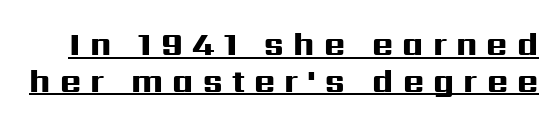
Plenty of ink on the page — the face is bold. A roman cut, with each character standing at attention. Underlined type. The block of text is dense from top to bottom, with scant space between rows. A typesetter would label this face a sans. Proportional: the letters do not fall into vertical columns.
